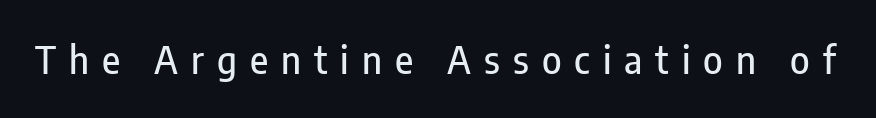
{"serif": "no", "italic": "no", "width": "condensed", "stroke_contrast": "low", "x_height": "medium", "monospaced": "no", "underline": "no", "letter_spacing": "wide", "letter_spacing_em": 0.35, "glyph_px": 37}
